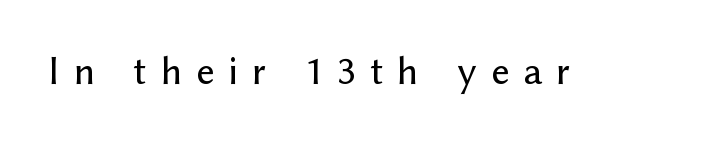
{"serif": "no", "italic": "no", "width": "normal", "stroke_contrast": "low", "x_height": "medium", "monospaced": "no", "underline": "no", "letter_spacing": "wide", "letter_spacing_em": 0.35, "glyph_px": 40}
